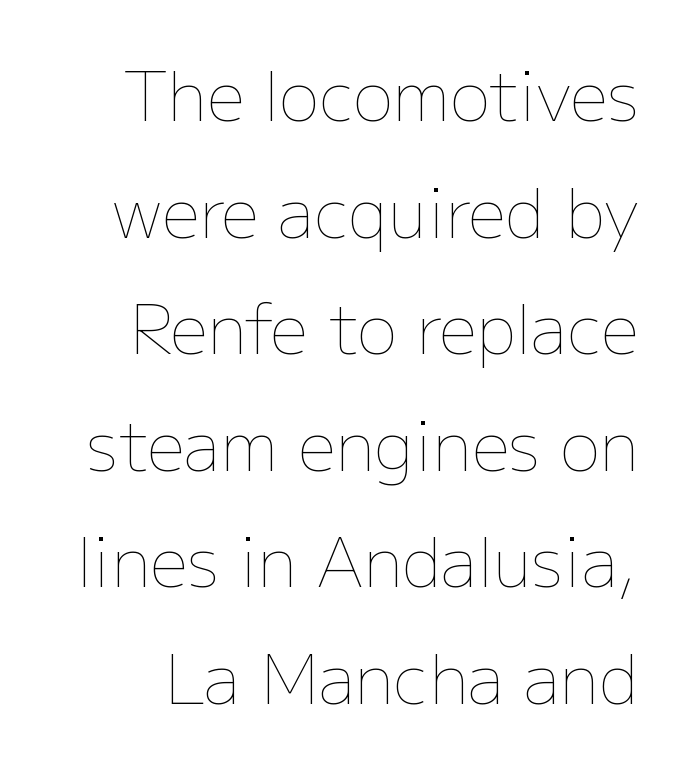
The horizontal fit of the characters is conventional and even. A quiet, ordinary-to-light weight characterises the typeface. Spacing verdict: proportional, widths tailored to each character. Every stem runs plumb, perpendicular to the baseline. Rule under the text: the space is simply empty.
